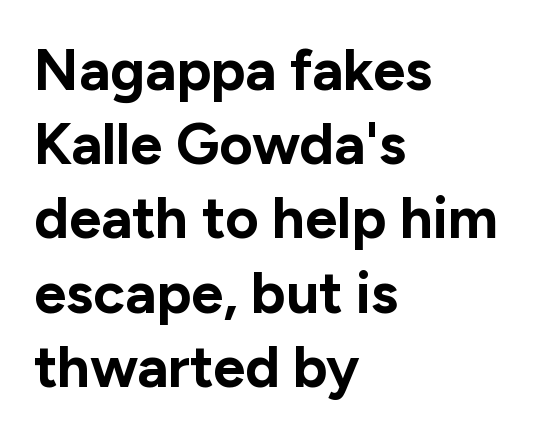
{"serif": "no", "italic": "no", "bold": "yes", "weight": "bold", "width": "normal", "stroke_contrast": "low", "x_height": "medium", "monospaced": "no", "underline": "no", "align": "left", "line_spacing": "normal", "line_spacing_ratio": 1.28, "letter_spacing": "normal", "letter_spacing_em": 0.0, "glyph_px": 58}
